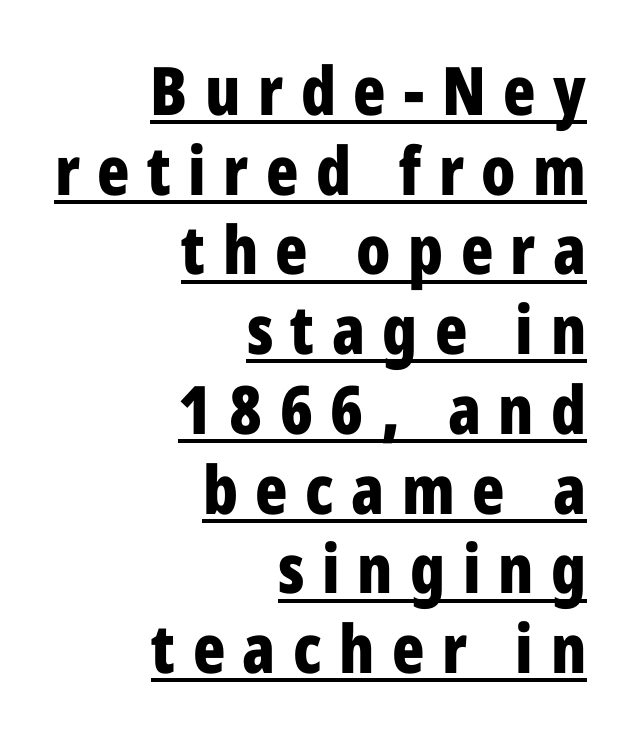
Q: Is the text bold? A: Yes.
Q: Is the text italic (slanted)? A: No, it is upright.
Q: Is the typeface a serif or a sans-serif typeface? A: Sans-serif.
Q: Is the text underlined? A: Yes.
Q: How is the paragraph aligned? A: Right-aligned.
Q: Is the spacing between letters normal or unusually wide? A: Unusually wide.
Q: Width (condensed, normal, or wide)? A: Condensed.
Q: Stroke contrast? A: Low.
Q: x-height? A: Medium.
Q: Monospaced? A: No.
